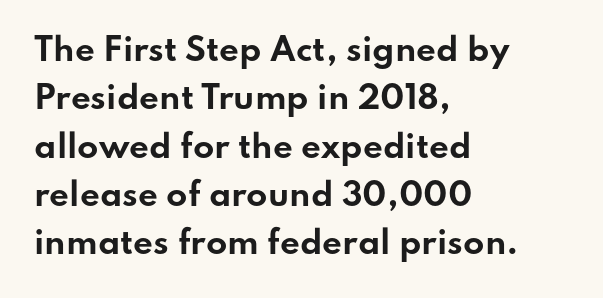
Here the designer chose a conventional face with non-uniform glyph widths. Short note: letters normally spaced. Descenders are the only things crossing below the line. This is roman type, the default non-slanted kind.
